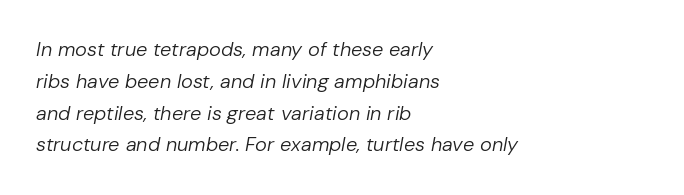
Q: Is the text bold? A: No.
Q: Is the text italic (slanted)? A: Yes, it leans right by about 10 degrees.
Q: Is the text underlined? A: No.
Q: How is the paragraph aligned? A: Left-aligned.
Q: Is the spacing between letters normal or unusually wide? A: Normal.
Q: Is the spacing between lines tight, normal or loose? A: Normal.
